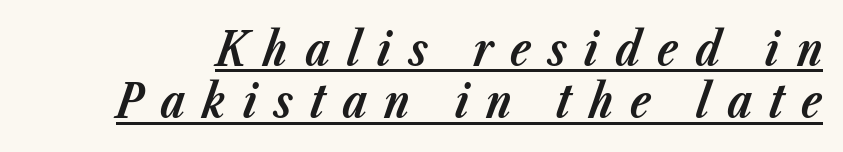
The image shows 46 px bold type, italic (leaning right); set tight line spacing (1.14x), unusually wide letter spacing (+0.37 em), underlined; low stroke contrast and a medium x-height.
